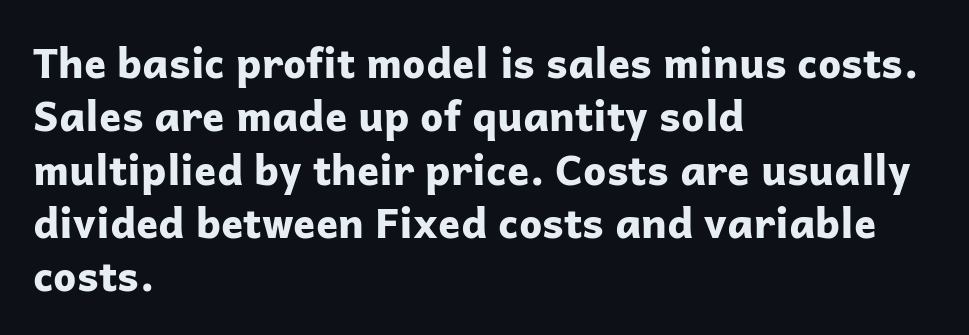
{"serif": "no", "italic": "no", "bold": "yes", "weight": "bold", "width": "normal", "stroke_contrast": "low", "x_height": "medium", "monospaced": "no", "underline": "no", "align": "left", "line_spacing": "normal", "line_spacing_ratio": 1.3, "letter_spacing": "normal", "letter_spacing_em": 0.0, "glyph_px": 41}
